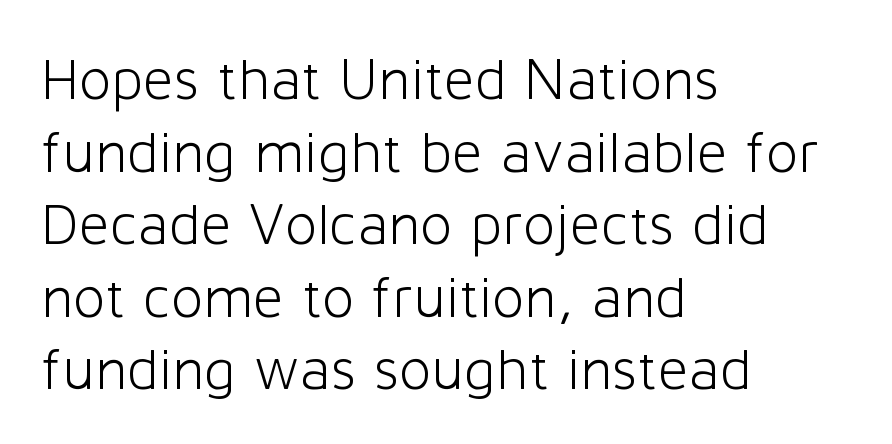
The face used here is proportionally spaced, like ordinary book or web type. Has an underline been added? It has not. The letters sit at their default tracking, neither squeezed nor spread. Ink coverage per letter is moderate at most. In terms of posture, this sample is upright. The passage shown is typeset with a sans-serif family.
